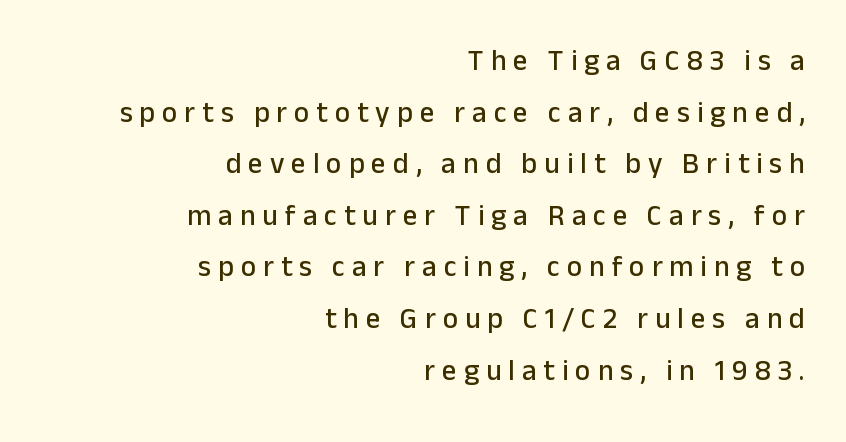
The axis of the letterforms is exactly vertical. A typesetter would call this proportional, since set widths differ per character. The letterforms stand isolated, each surrounded by extra space. The space beneath each line is pristine and unruled. The designer went with a sans here, leaving each stem footless.
